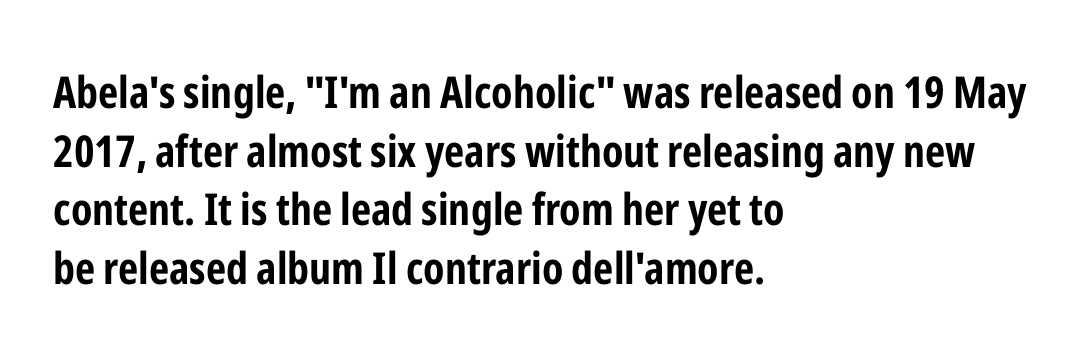
{"serif": "no", "italic": "no", "bold": "yes", "weight": "bold", "width": "condensed", "stroke_contrast": "low", "x_height": "medium", "monospaced": "no", "underline": "no", "align": "left", "line_spacing": "normal", "line_spacing_ratio": 1.33, "letter_spacing": "normal", "letter_spacing_em": 0.0, "glyph_px": 44}
